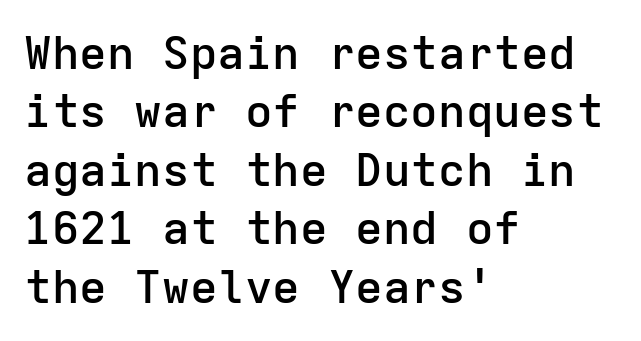
{"serif": "no", "italic": "no", "bold": "semi", "weight": "semibold", "width": "normal", "stroke_contrast": "low", "x_height": "medium", "monospaced": "yes", "underline": "no", "align": "left", "line_spacing": "normal", "line_spacing_ratio": 1.27, "letter_spacing": "normal", "letter_spacing_em": 0.0, "glyph_px": 46}
